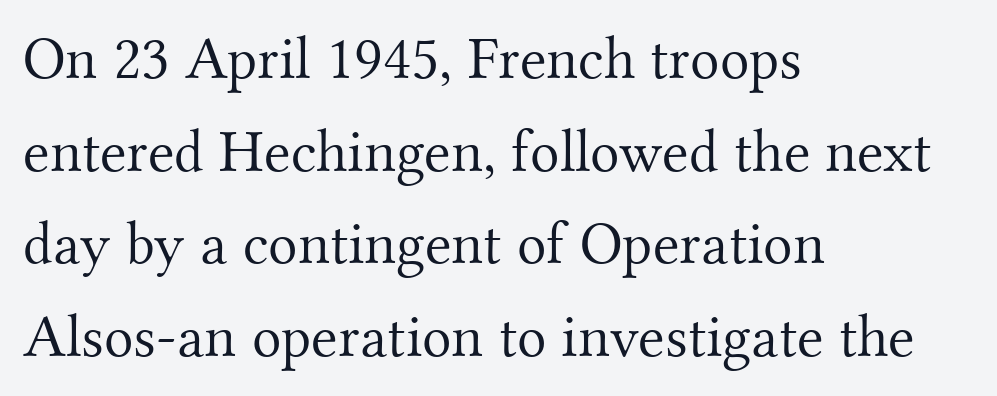
Q: Is the text bold? A: No.
Q: Is the text italic (slanted)? A: No, it is upright.
Q: Is the typeface a serif or a sans-serif typeface? A: Serif.
Q: Is the text underlined? A: No.
Q: How is the paragraph aligned? A: Left-aligned.
Q: Is the spacing between letters normal or unusually wide? A: Normal.
Q: Is the spacing between lines tight, normal or loose? A: Normal.
Q: Width (condensed, normal, or wide)? A: Normal.
Q: Stroke contrast? A: Medium.
Q: x-height? A: Small.
Q: Monospaced? A: No.
